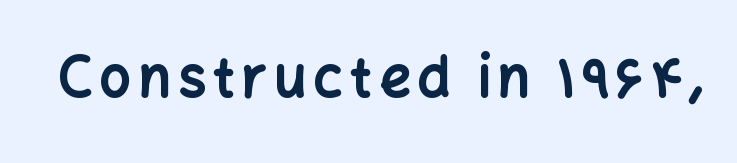
{"serif": "no", "italic": "no", "bold": "yes", "weight": "bold", "width": "normal", "stroke_contrast": "low", "x_height": "medium", "monospaced": "no", "underline": "no", "glyph_px": 55}
